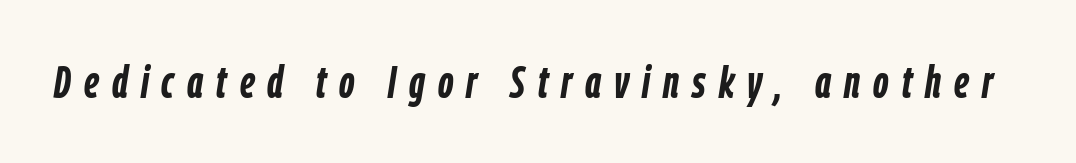
{"italic": "yes", "lean": "right", "slant_degrees": 9, "bold": "yes", "weight": "semibold", "width": "condensed", "stroke_contrast": "low", "x_height": "medium", "monospaced": "no", "underline": "no", "letter_spacing": "wide", "letter_spacing_em": 0.29, "glyph_px": 45}
